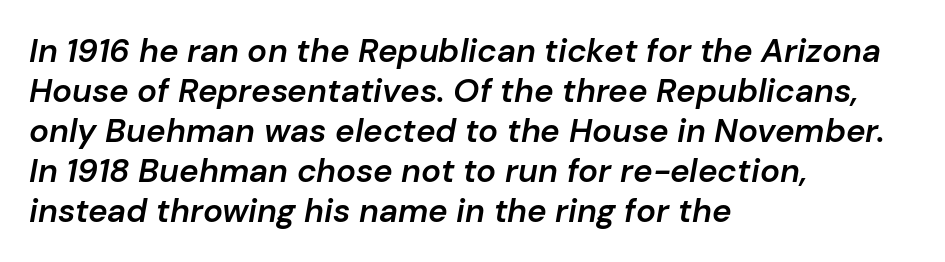
{"italic": "yes", "lean": "right", "slant_degrees": 10, "bold": "semi", "weight": "semibold", "width": "normal", "stroke_contrast": "low", "x_height": "medium", "monospaced": "no", "underline": "no", "align": "left", "line_spacing_ratio": 1.21, "letter_spacing": "normal", "letter_spacing_em": 0.0, "glyph_px": 33}
